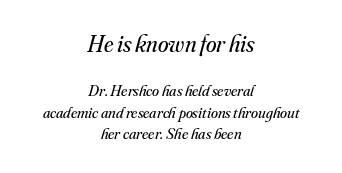
Style check: oblique. The designer gave the opening block more size than the closing block. Only glyphs here, with clear space below each row. Short and long lines alike share a common midpoint. The passage shown has conventional tracking throughout.
